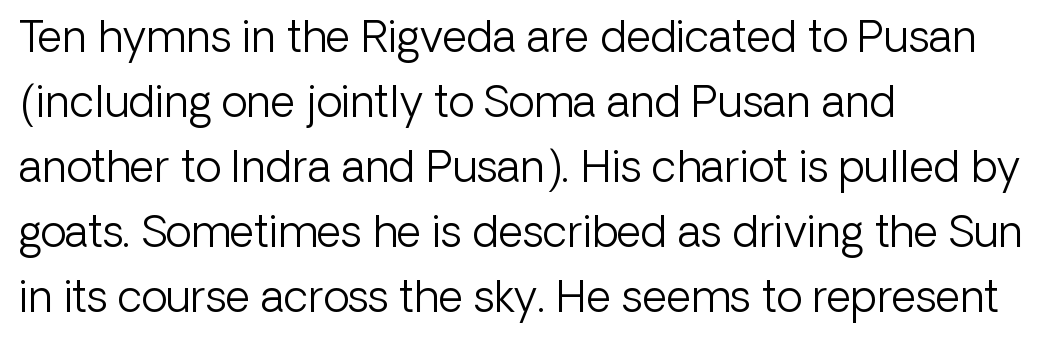
The image shows 43 px light sans-serif type, upright; set left-aligned, normal line spacing (1.51x), normal letter spacing, not underlined; low stroke contrast and a medium x-height.
